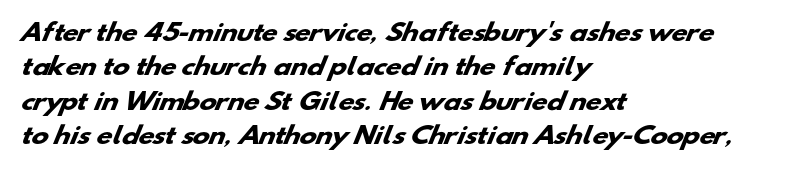
The area under the type is left untouched. Line starts are locked; line ends wander. Regarding leading, the lines here are spaced in the standard way. Heavy, bold letterforms.
